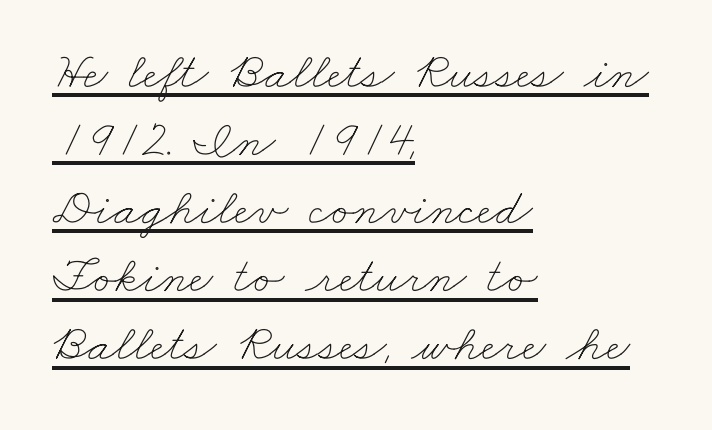
What's the leading like? Ordinary, nothing unusual. Each line starts at the same left margin while the right side varies. Inter-character spacing is left at the font's built-in metrics. This is underlined copy, the kind a proofreader might mark for attention. The font sits on the lighter half of the weight spectrum, regular included. Character widths vary here, with narrow letters taking less room than wide ones.
